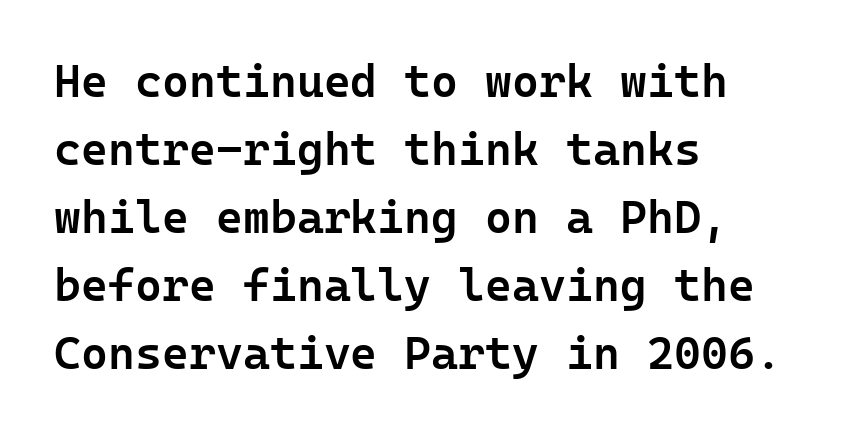
Q: Is the text bold? A: Semi-bold.
Q: Is the text italic (slanted)? A: No, it is upright.
Q: Is the typeface a serif or a sans-serif typeface? A: Sans-serif.
Q: Is the text underlined? A: No.
Q: How is the paragraph aligned? A: Left-aligned.
Q: Is the spacing between letters normal or unusually wide? A: Normal.
Q: Is the spacing between lines tight, normal or loose? A: Normal.
Q: Width (condensed, normal, or wide)? A: Normal.
Q: Stroke contrast? A: Low.
Q: x-height? A: Medium.
